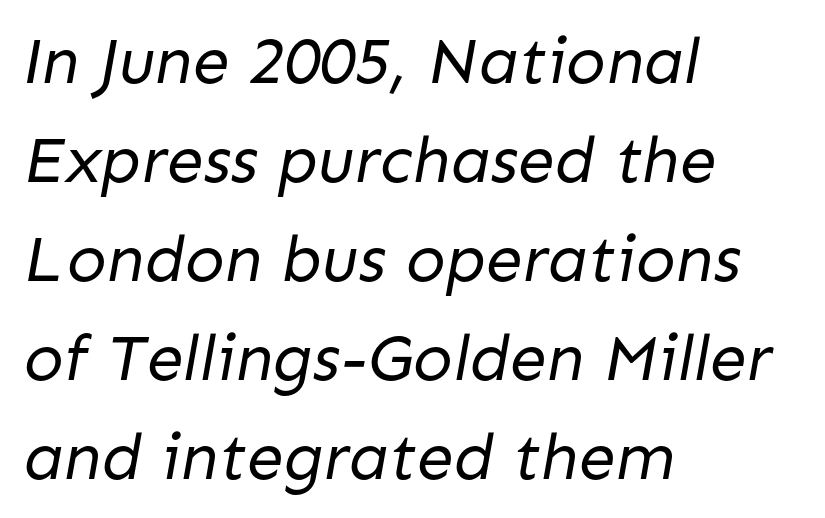
{"serif": "no", "bold": "no", "weight": "regular", "width": "normal", "stroke_contrast": "low", "x_height": "medium", "monospaced": "no", "underline": "no", "align": "left", "line_spacing": "normal", "line_spacing_ratio": 1.5, "letter_spacing": "normal", "letter_spacing_em": 0.0, "glyph_px": 66}
